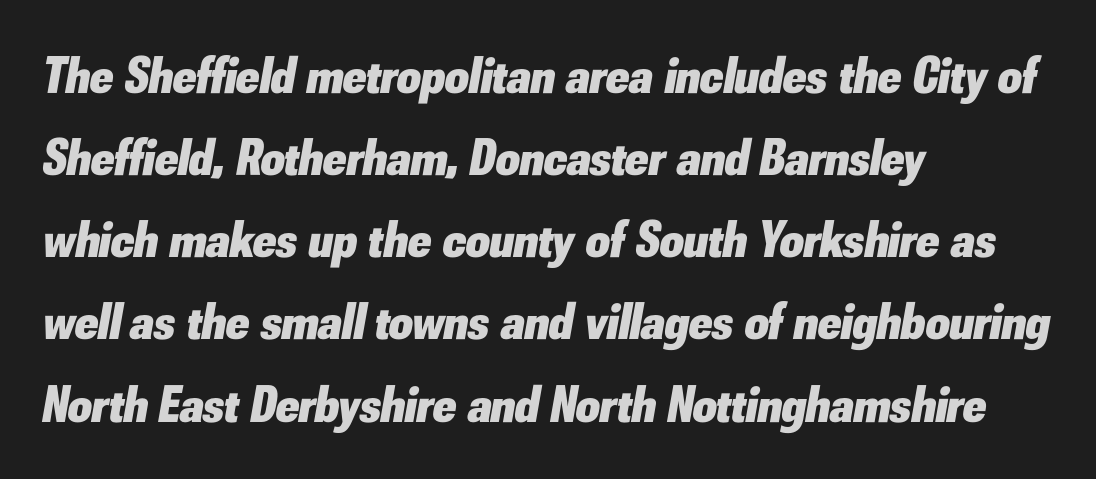
Q: Is the text bold? A: Yes.
Q: Is the text italic (slanted)? A: Yes, it leans right by about 10 degrees.
Q: Is the text underlined? A: No.
Q: How is the paragraph aligned? A: Left-aligned.
Q: Is the spacing between letters normal or unusually wide? A: Normal.
Q: Is the spacing between lines tight, normal or loose? A: Normal.
Q: Width (condensed, normal, or wide)? A: Normal.
Q: Stroke contrast? A: Low.
Q: x-height? A: Small.
Q: Monospaced? A: No.
